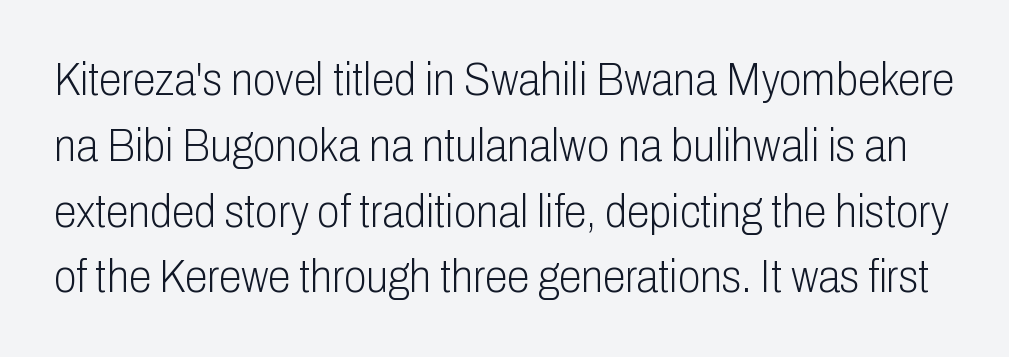
The lettering holds an erect, upright posture throughout. Looks like regular typesetting: each glyph gets only the width it needs. The space beneath each line is pristine and unruled. Ink coverage per letter is moderate at most.
